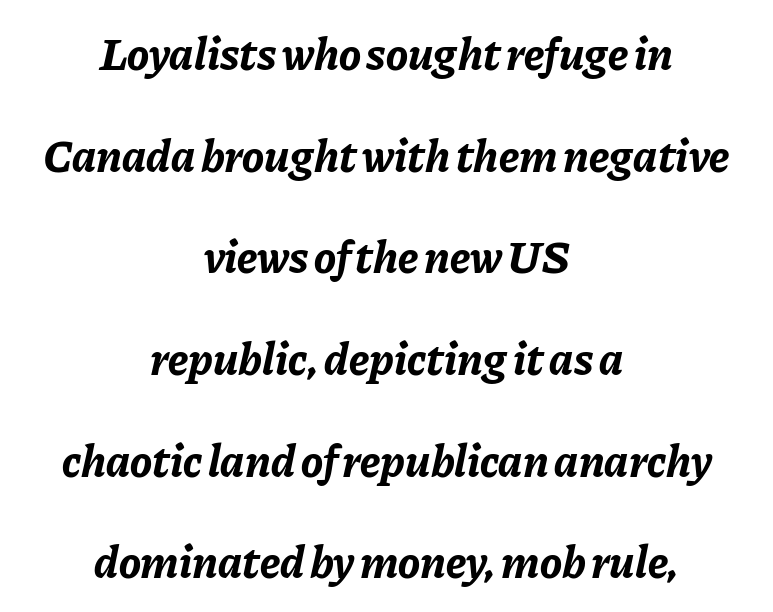
Baseline-to-baseline distance is far greater than the letter height. Looks like regular typesetting: each glyph gets only the width it needs. Plenty of ink on the page — the face is bold. Tracking value appears to be zero — textbook default spacing.
